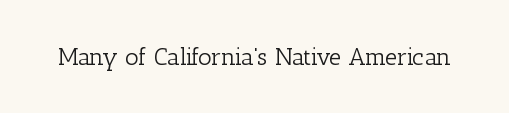
The image shows 24 px text type, upright; set normal letter spacing, not underlined.
